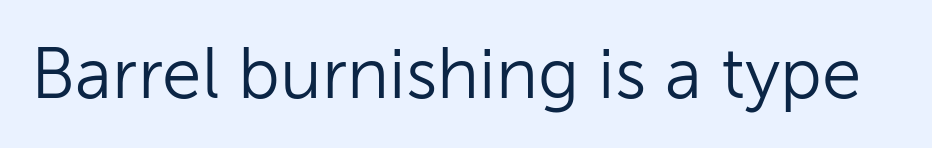
Tall strokes in this sample are plumb rather than angled. Standard letterfit; no display-style spreading of the glyphs. This sample has the flowing, uneven cadence of proportional lettering. Words float on clear page, feet unadorned. Nothing heavy about these letters — not bold at all. Check where the strokes stop: nothing finishes them off — pure sans.
